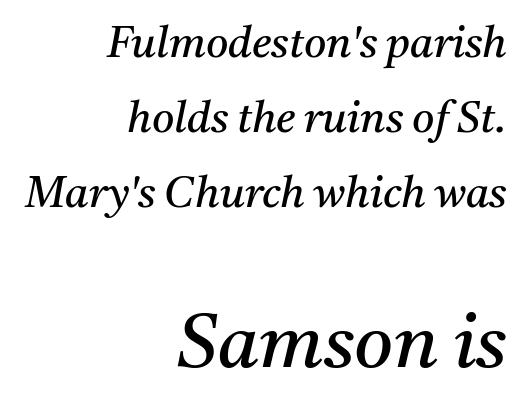
{"serif": "yes", "italic": "yes", "lean": "right", "slant_degrees": 11, "bold": "no", "weight": "regular", "width": "normal", "stroke_contrast": "medium", "x_height": "medium", "monospaced": "no", "underline": "no", "align": "right", "line_spacing_ratio": 1.75, "letter_spacing": "normal", "letter_spacing_em": 0.0, "larger_block": "second", "size_ratio": 1.74, "glyph_px": 75}
